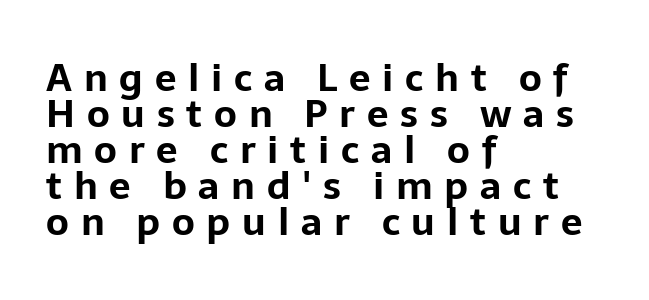
{"serif": "no", "italic": "no", "bold": "yes", "weight": "bold", "width": "normal", "stroke_contrast": "low", "x_height": "medium", "monospaced": "no", "underline": "no", "align": "left", "line_spacing": "tight", "line_spacing_ratio": 0.95, "letter_spacing": "wide", "letter_spacing_em": 0.31, "glyph_px": 38}
